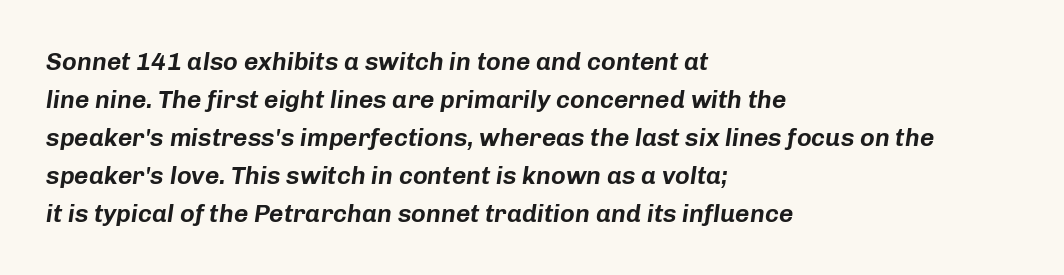
Reading down the block, your eye returns to a fixed left position each line. Italic: yes, the glyphs are oblique. Observe the ordinary spacing: letters are neighbours, not strangers. Evenly set lines give the paragraph a standard silhouette. Quick note: underline off.
